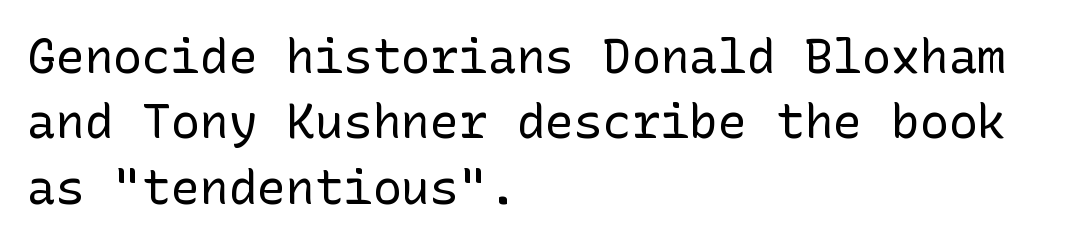
Nothing unusual about the tracking: characters are spaced as the font intends. The paragraph has a hard left edge and a soft right edge. Every character sits straight up, as roman type does. The face looks like a standard text weight, possibly lighter.
